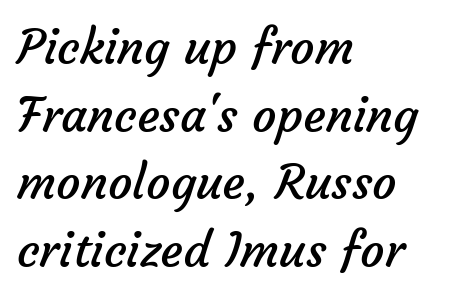
Standard letterfit; no display-style spreading of the glyphs. Line starts are locked; line ends wander. The foot of each line stays bare and open. The rendering uses natural spacing where letterforms have individual widths. Successive baselines arrive at the customary interval. Unlike a traditional serif, this face leaves its strokes unadorned.
